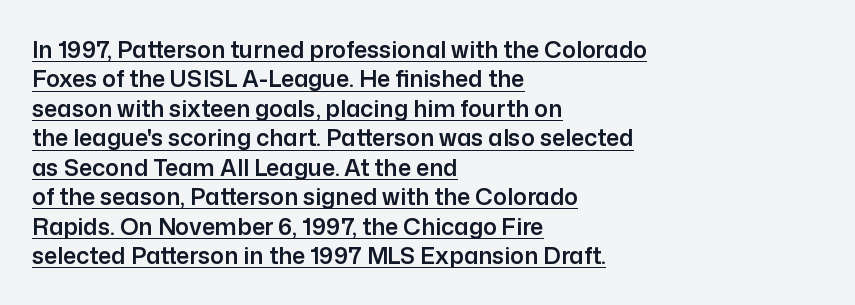
Q: Is the text italic (slanted)? A: No, it is upright.
Q: Is the text underlined? A: Yes.
Q: How is the paragraph aligned? A: Left-aligned.
Q: Is the spacing between letters normal or unusually wide? A: Normal.
Q: Is the spacing between lines tight, normal or loose? A: Normal.
